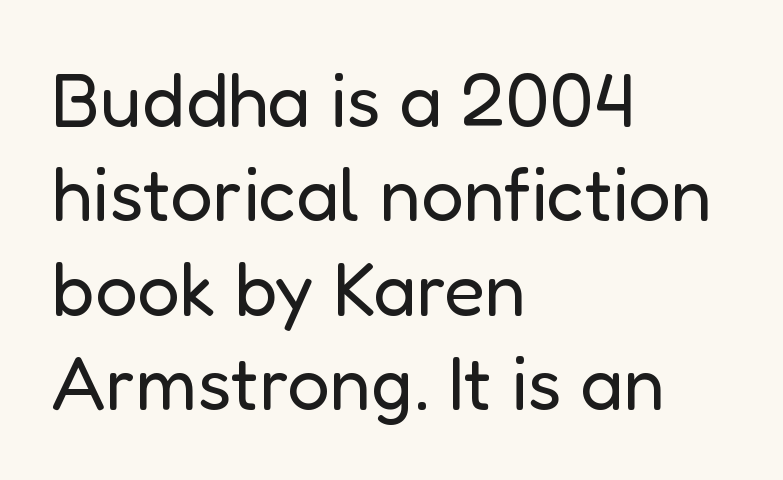
Do the characters align in a grid? No, the font is proportional. The glyphs in this specimen are sans serif. Honestly, the letter spacing is just normal — you wouldn't notice it. Line starts are locked; line ends wander.
